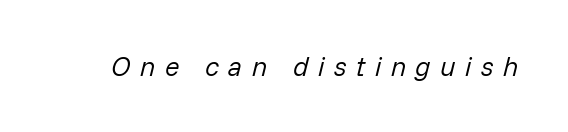
Q: Is the text bold? A: No.
Q: Is the text italic (slanted)? A: Yes, it leans right by about 14 degrees.
Q: Is the text underlined? A: No.
Q: Is the spacing between letters normal or unusually wide? A: Unusually wide.
